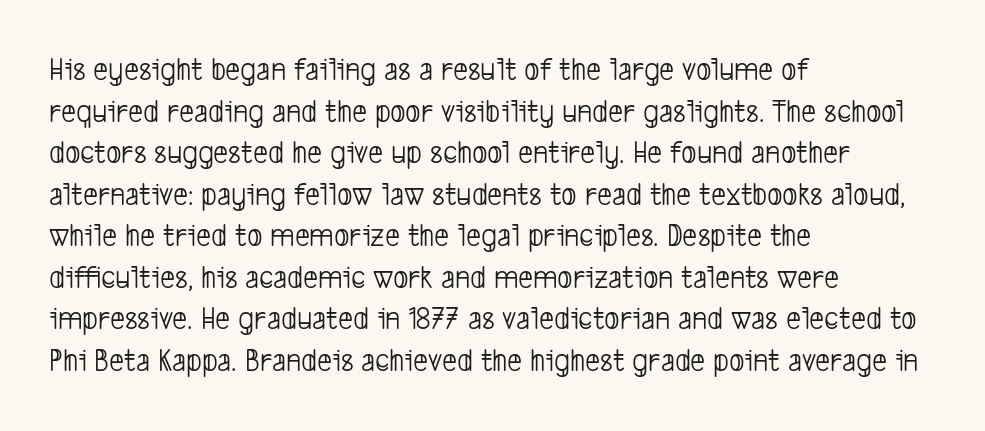
Layout note: lines flush left. The vertical gap from one line to the next is medium. How are the letters spaced? Ordinarily, with no added tracking. Looks like regular typesetting: each glyph gets only the width it needs. No heavy texture on the line: the type isn't bold.
